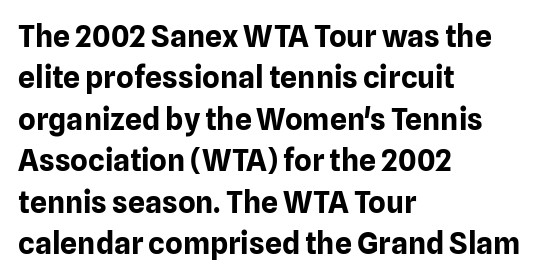
{"serif": "no", "italic": "no", "bold": "yes", "weight": "bold", "width": "normal", "stroke_contrast": "low", "x_height": "medium", "monospaced": "no", "underline": "no", "align": "left", "line_spacing": "normal", "line_spacing_ratio": 1.38, "letter_spacing": "normal", "letter_spacing_em": 0.0, "glyph_px": 30}
